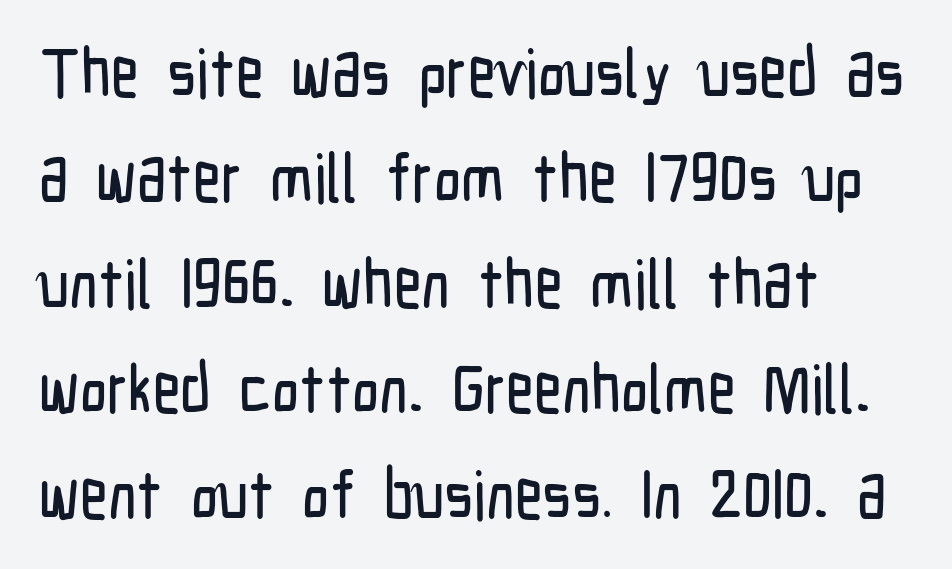
The image shows 68 px condensed sans-serif type, upright; set left-aligned, normal line spacing (1.55x), normal letter spacing, not underlined; low stroke contrast and a medium x-height.
